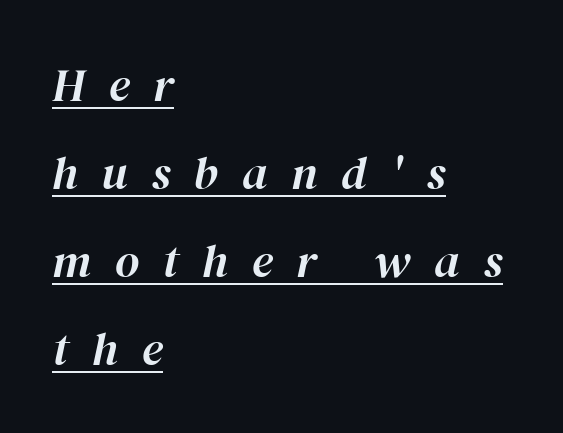
The image shows 47 px text type, italic (leaning right); set left-aligned, line spacing 1.87x, unusually wide letter spacing (+0.5 em), underlined; high stroke contrast and a medium x-height.
